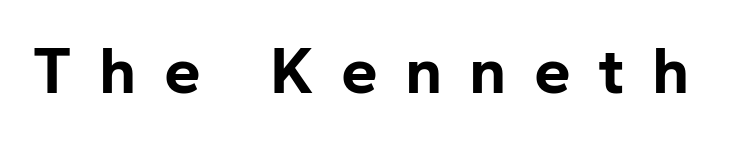
Q: Is the text bold? A: Yes.
Q: Is the text italic (slanted)? A: No, it is upright.
Q: Is the typeface a serif or a sans-serif typeface? A: Sans-serif.
Q: Is the text underlined? A: No.
Q: Is the spacing between letters normal or unusually wide? A: Unusually wide.
Q: Width (condensed, normal, or wide)? A: Normal.
Q: Stroke contrast? A: Low.
Q: x-height? A: Medium.
Q: Monospaced? A: No.
